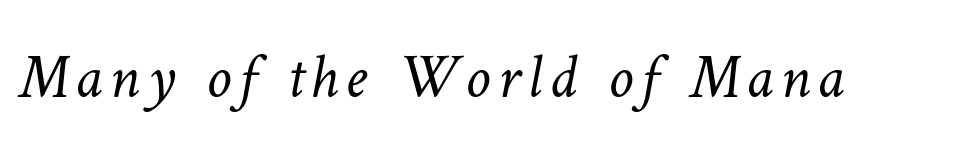
Only glyphs here, with clear space below each row. The typesetting does not lean heavy: it is not bold. Each letter keeps its own natural width here, so spacing adapts to shape.
